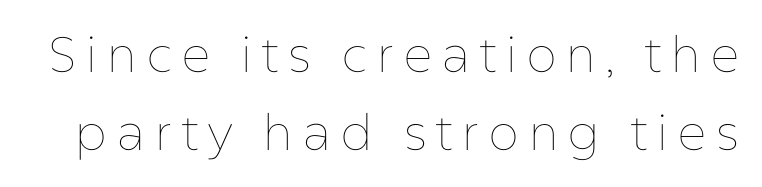
Quick note: interline space is typical. The font sits on the lighter half of the weight spectrum, regular included. Looks like regular typesetting: each glyph gets only the width it needs. Posture: vertical. Check under the words: just untouched page.
